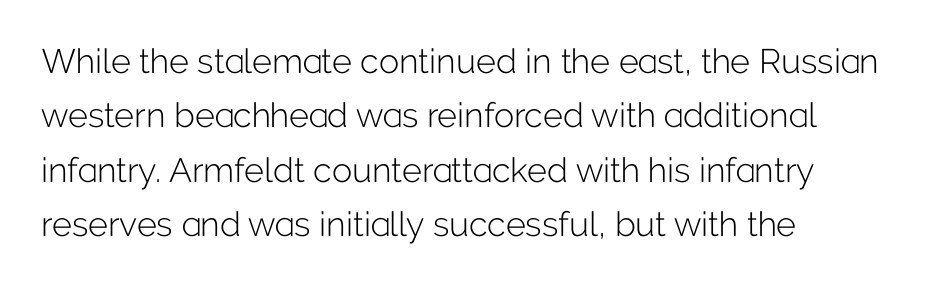
The image shows 34 px light sans-serif type, upright; set left-aligned, normal line spacing (1.6x), normal letter spacing, not underlined; low stroke contrast and a medium x-height.
